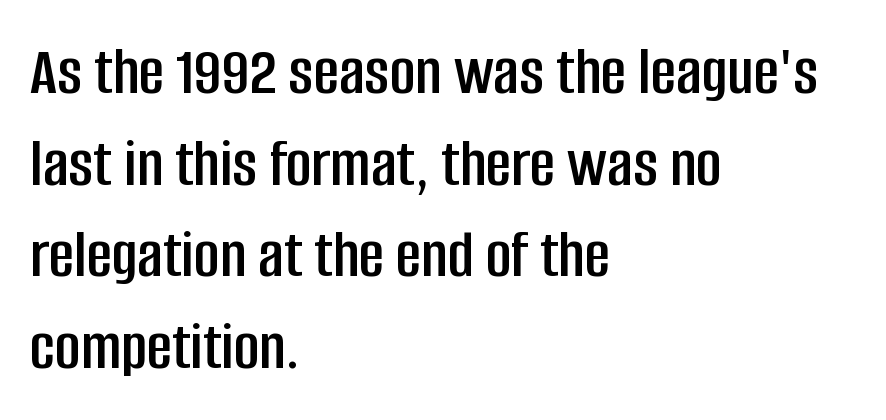
Q: Is the text italic (slanted)? A: No, it is upright.
Q: Is the typeface a serif or a sans-serif typeface? A: Sans-serif.
Q: Is the text underlined? A: No.
Q: How is the paragraph aligned? A: Left-aligned.
Q: Is the spacing between letters normal or unusually wide? A: Normal.
Q: Is the spacing between lines tight, normal or loose? A: Normal.
Q: Width (condensed, normal, or wide)? A: Condensed.
Q: Stroke contrast? A: Low.
Q: x-height? A: Large.
Q: Monospaced? A: No.
